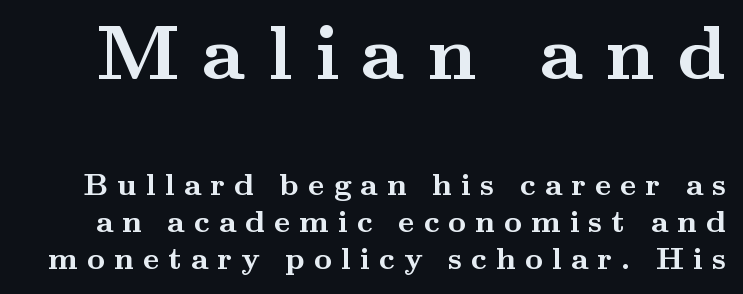
The image shows 77 px semibold, wide serif type, upright; set line spacing 1.19x, unusually wide letter spacing (+0.29 em), not underlined; the first (top) block is 2.48x larger; medium stroke contrast and a small x-height.
